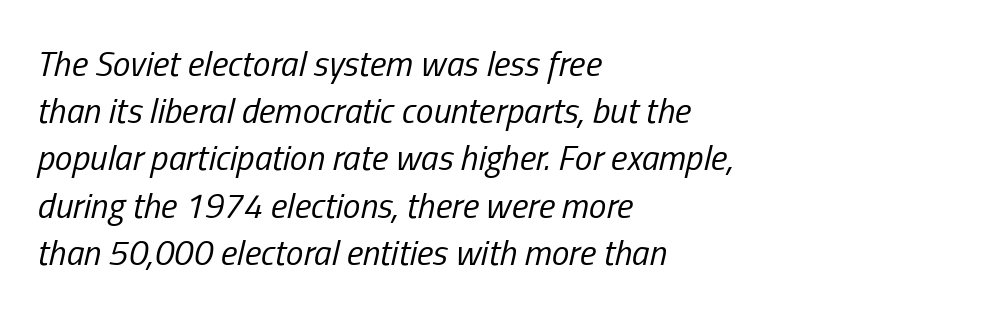
{"italic": "yes", "lean": "right", "slant_degrees": 13, "bold": "no", "weight": "regular", "width": "condensed", "stroke_contrast": "low", "x_height": "medium", "monospaced": "no", "underline": "no", "align": "left", "line_spacing": "normal", "line_spacing_ratio": 1.35, "letter_spacing": "normal", "letter_spacing_em": 0.0, "glyph_px": 35}
